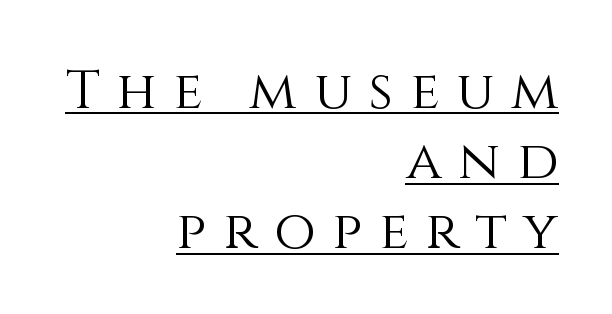
A typesetter would call this heavily tracked-out type. The words here are underlined. Tall strokes in this sample are plumb rather than angled. The block of text has a typical density, with ordinary space between rows. Weight: in the light-to-regular range. Horizontally, the lines are justified to the trailing edge only.
